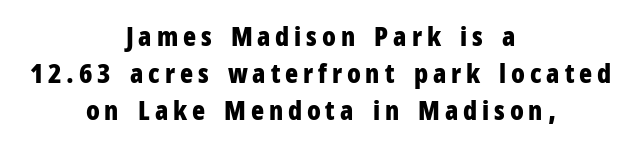
Q: Is the text bold? A: Yes.
Q: Is the text italic (slanted)? A: No, it is upright.
Q: Is the text underlined? A: No.
Q: How is the paragraph aligned? A: Centered.
Q: Is the spacing between lines tight, normal or loose? A: Normal.
